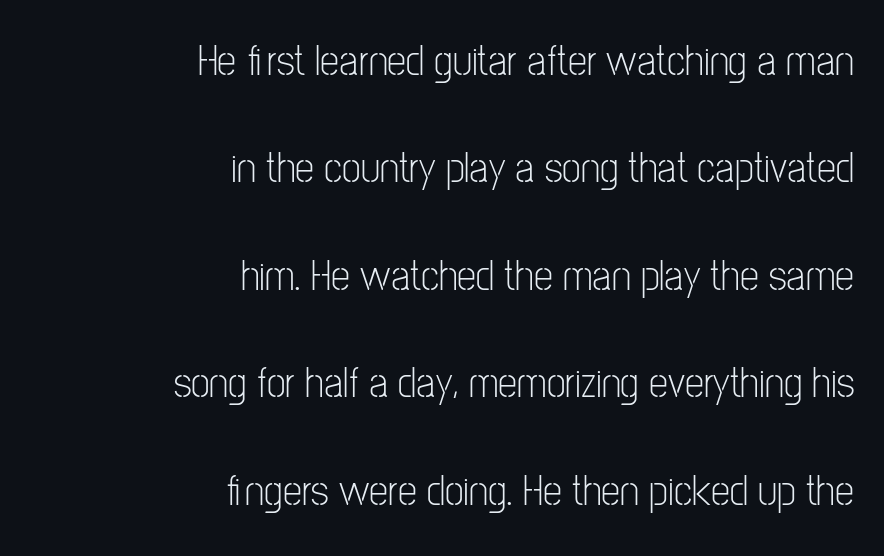
Q: Is the text bold? A: No.
Q: Is the text italic (slanted)? A: No, it is upright.
Q: Is the typeface a serif or a sans-serif typeface? A: Sans-serif.
Q: Is the text underlined? A: No.
Q: How is the paragraph aligned? A: Right-aligned.
Q: Is the spacing between letters normal or unusually wide? A: Normal.
Q: Is the spacing between lines tight, normal or loose? A: Loose.
Q: Width (condensed, normal, or wide)? A: Condensed.
Q: Stroke contrast? A: Low.
Q: x-height? A: Medium.
Q: Monospaced? A: No.
